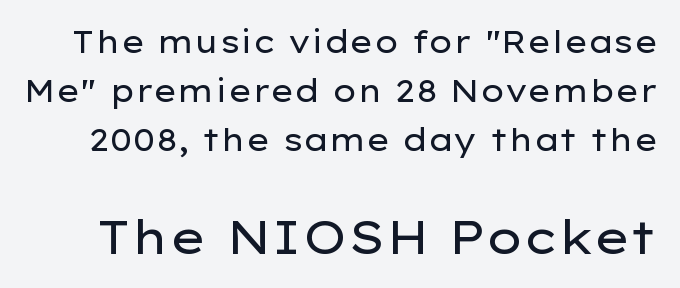
{"serif": "no", "italic": "no", "bold": "no", "weight": "regular", "width": "wide", "stroke_contrast": "low", "x_height": "medium", "monospaced": "no", "underline": "no", "line_spacing": "normal", "line_spacing_ratio": 1.58, "letter_spacing": "normal", "letter_spacing_em": 0.0, "larger_block": "second", "size_ratio": 1.52, "glyph_px": 47}
